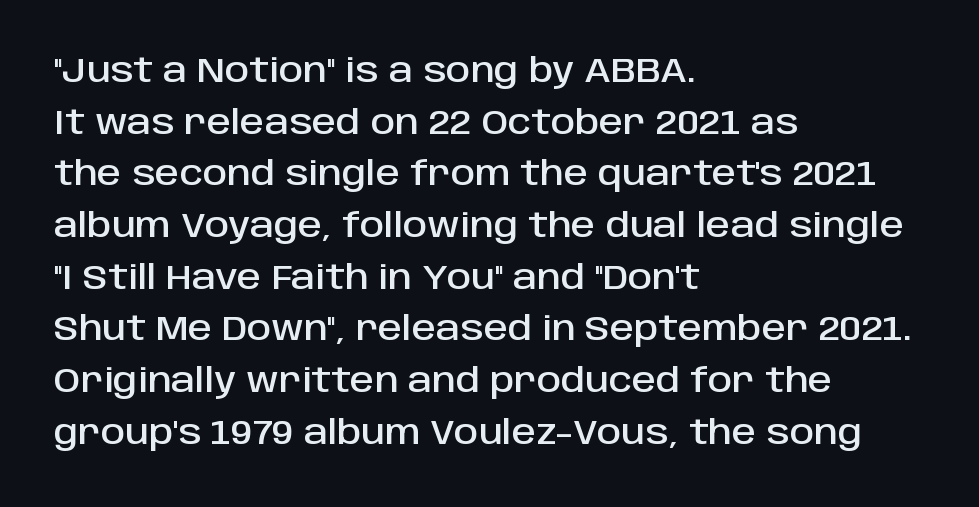
{"serif": "no", "italic": "no", "width": "normal", "stroke_contrast": "low", "x_height": "large", "monospaced": "no", "underline": "no", "align": "left", "line_spacing": "normal", "line_spacing_ratio": 1.52, "letter_spacing": "normal", "letter_spacing_em": 0.0, "glyph_px": 34}
